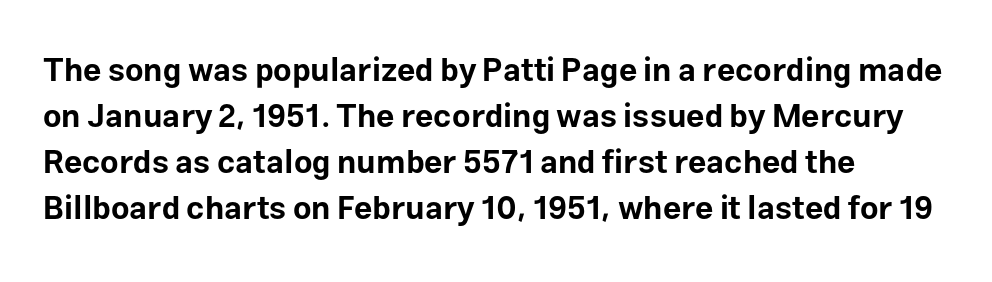
This sample uses a sans-serif face. Nothing unusual about the tracking: characters are spaced as the font intends. The specimen reads as upright at a glance. Descenders hang freely into open space. Spacing verdict: proportional, widths tailored to each character. Is the block centered? No — it sits flush against the left margin.
